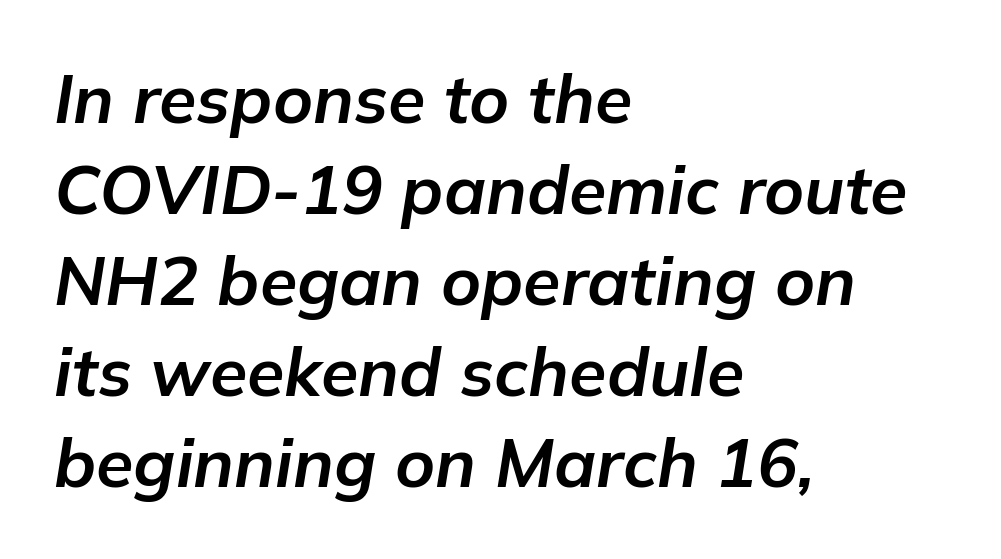
Check under the words: just untouched page. Character widths vary here, with narrow letters taking less room than wide ones. The letters are slanted; this is an italic face. Caption: bold face, heavy strokes. Where is the straight margin? On the left. Spacing between characters is what you'd get straight out of the box.
